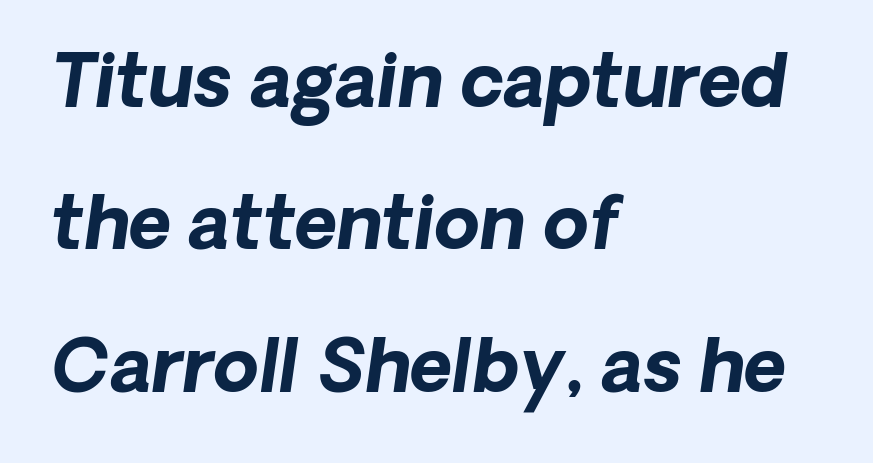
{"serif": "no", "bold": "yes", "weight": "bold", "width": "normal", "stroke_contrast": "low", "x_height": "medium", "monospaced": "no", "underline": "no", "align": "left", "line_spacing": "loose", "line_spacing_ratio": 1.95, "letter_spacing": "normal", "letter_spacing_em": 0.0, "glyph_px": 73}
